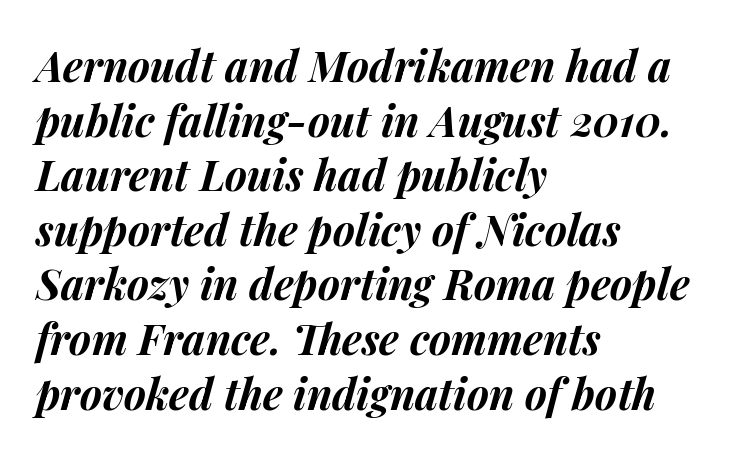
Descender tails drop into unmarked territory. Leftover space on each line is placed entirely after the last word. The font's italic variant was chosen for this text. There is no visible air inserted between adjacent glyphs.
